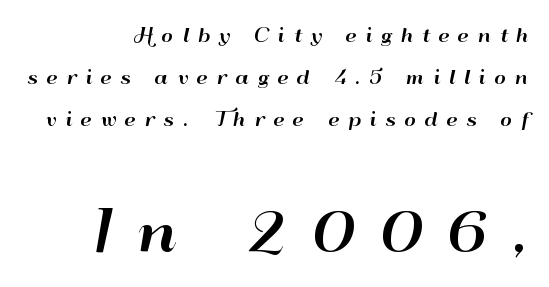
The block of text is sparse from top to bottom, with ample space between rows. Alignment: flush right. I'd call this a sans setting — the letters go barefoot. Proportional: the letters do not fall into vertical columns. Two sizes are in play, and the larger belongs to the second block.
